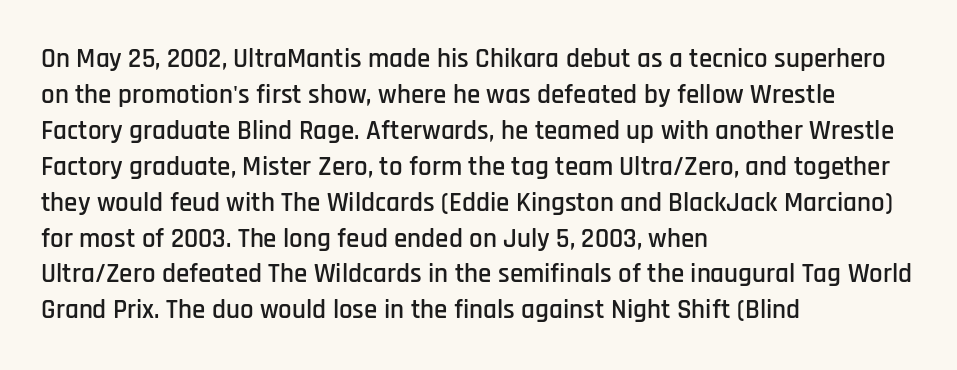
{"italic": "no", "underline": "no", "align": "left", "line_spacing": "normal", "line_spacing_ratio": 1.33, "letter_spacing": "normal", "letter_spacing_em": 0.0, "glyph_px": 27}
